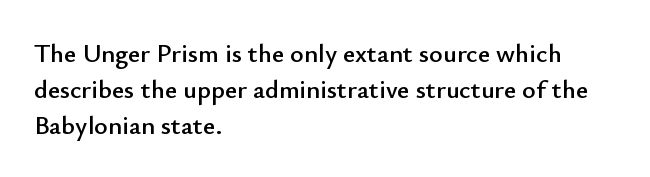
Q: Is the text italic (slanted)? A: No, it is upright.
Q: Is the text underlined? A: No.
Q: How is the paragraph aligned? A: Left-aligned.
Q: Is the spacing between letters normal or unusually wide? A: Normal.
Q: Is the spacing between lines tight, normal or loose? A: Normal.
